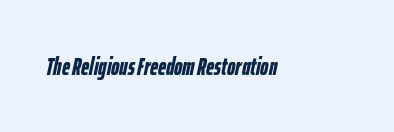
Letters rest on an invisible, unmarked baseline. Compared with typical body copy, the letter spacing here is the same. Rendered with sloped, italic letterforms. Students, this is bold: see how much ink each stroke carries.
